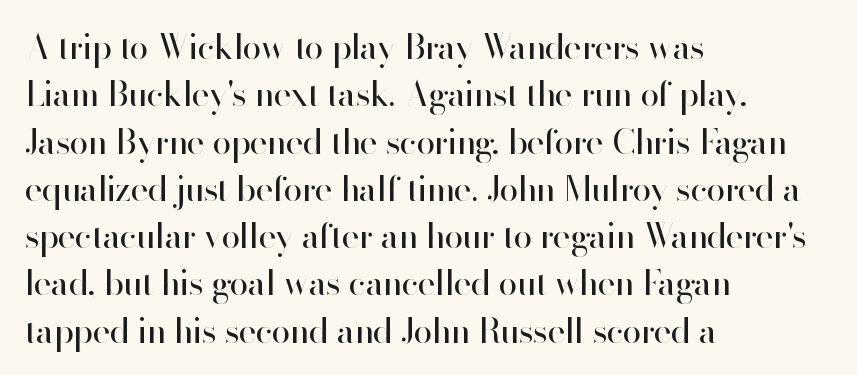
The image shows 34 px regular-weight sans-serif type, upright; set left-aligned, normal line spacing (1.39x), normal letter spacing, not underlined; high stroke contrast and a small x-height.
